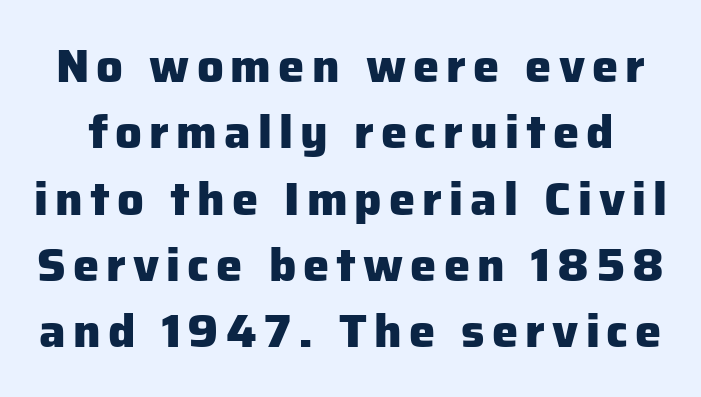
The image shows 47 px heavy sans-serif type, upright; set normal line spacing (1.41x), not underlined; low stroke contrast and a medium x-height.
